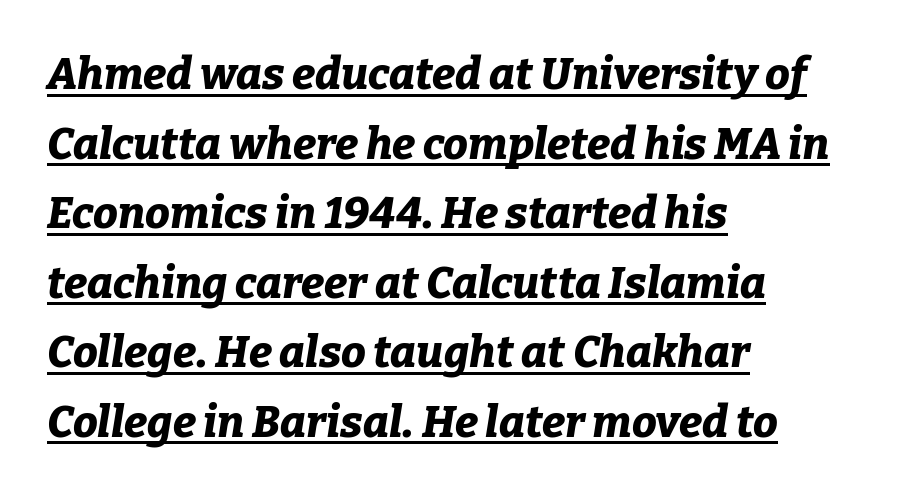
{"italic": "yes", "lean": "right", "slant_degrees": 9, "bold": "yes", "weight": "bold", "width": "normal", "stroke_contrast": "low", "x_height": "medium", "monospaced": "no", "underline": "yes", "align": "left", "line_spacing": "normal", "line_spacing_ratio": 1.58, "letter_spacing": "normal", "letter_spacing_em": 0.0, "glyph_px": 44}
